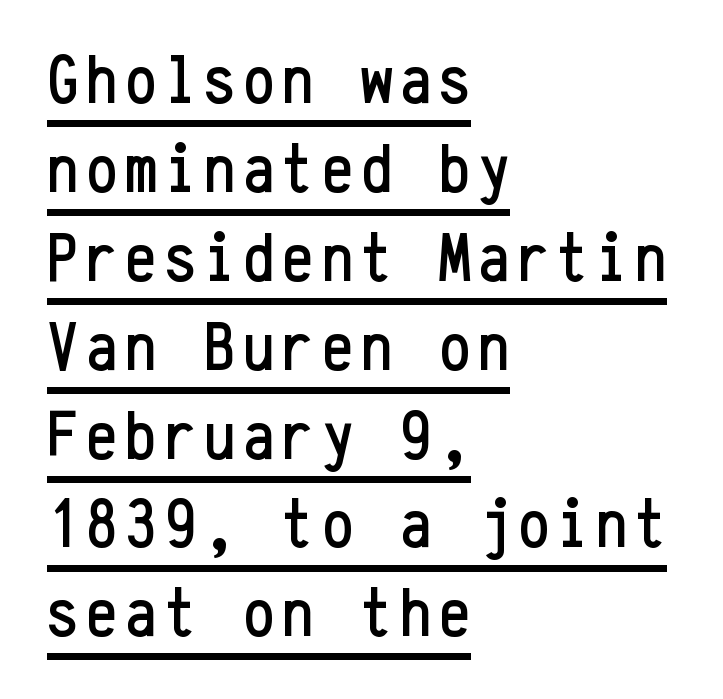
{"serif": "no", "italic": "no", "width": "condensed", "stroke_contrast": "low", "x_height": "medium", "monospaced": "yes", "underline": "yes", "align": "left", "line_spacing": "normal", "line_spacing_ratio": 1.27, "glyph_px": 70}
